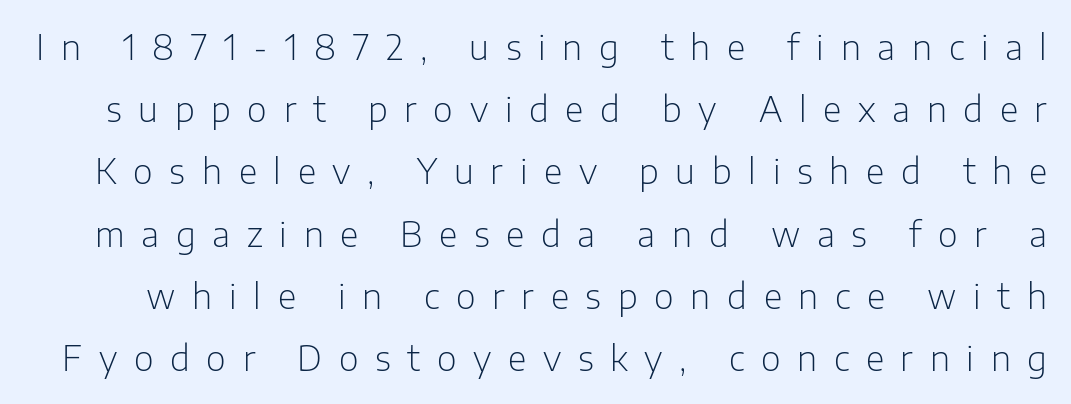
The image shows 34 px light sans-serif type, upright; set line spacing 1.83x, unusually wide letter spacing (+0.49 em), not underlined; low stroke contrast and a medium x-height.
